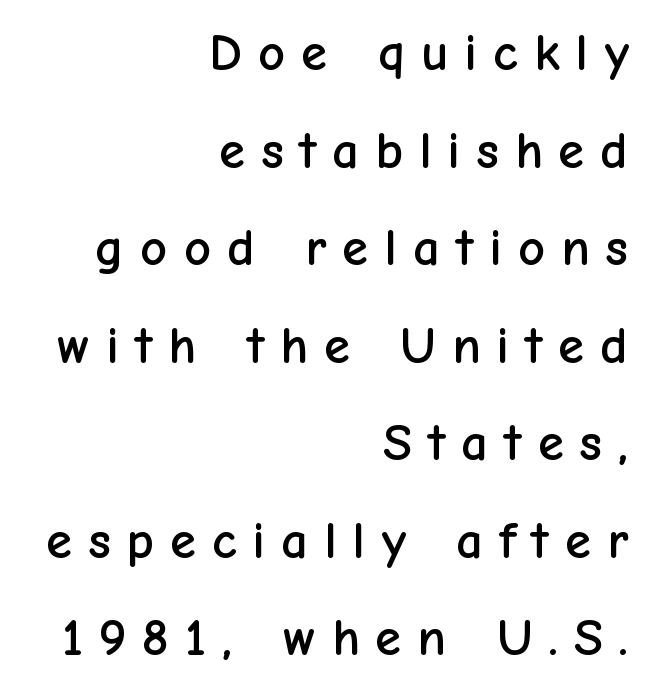
The image shows 53 px sans-serif type, upright; set right-aligned, line spacing 1.84x, unusually wide letter spacing (+0.3 em), not underlined; low stroke contrast and a medium x-height.
